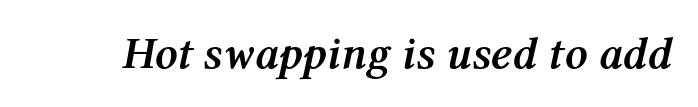
{"italic": "yes", "lean": "right", "slant_degrees": 12, "bold": "yes", "weight": "semibold", "width": "normal", "stroke_contrast": "medium", "x_height": "medium", "monospaced": "no", "underline": "no", "letter_spacing": "normal", "letter_spacing_em": 0.0, "glyph_px": 45}
